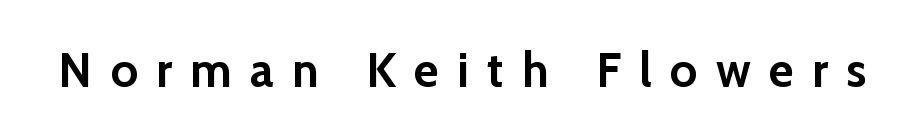
The area under the type is left untouched. Does extra space separate the letters? Yes, quite a lot of it. A roman cut, with each character standing at attention. Think of a printed novel: that variable character pitch is what you see here. Its strokes are broad and dark, the hallmark of bold type. To sum up the face: it is a sans, with no serifs.
